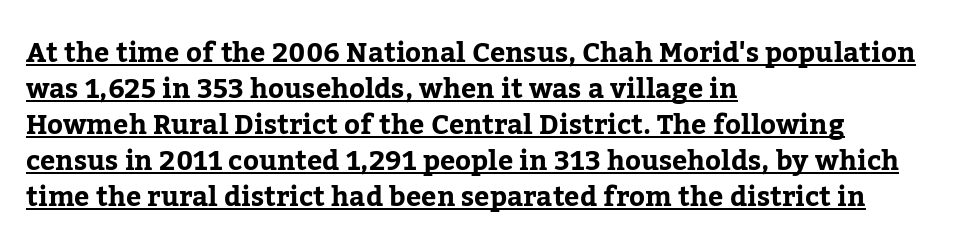
{"italic": "no", "bold": "yes", "underline": "yes", "align": "left", "line_spacing": "normal", "line_spacing_ratio": 1.33, "letter_spacing": "normal", "letter_spacing_em": 0.0, "glyph_px": 27}
